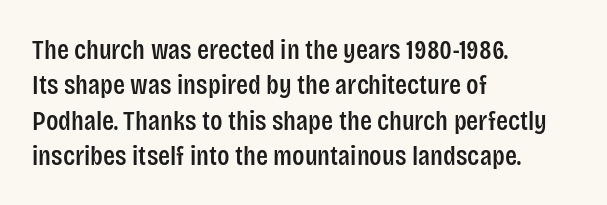
Grotesque or geometric, the face here clearly has no serifs. Honestly, the letter spacing is just normal — you wouldn't notice it. Here the designer chose a conventional face with non-uniform glyph widths. Leading: standard.
